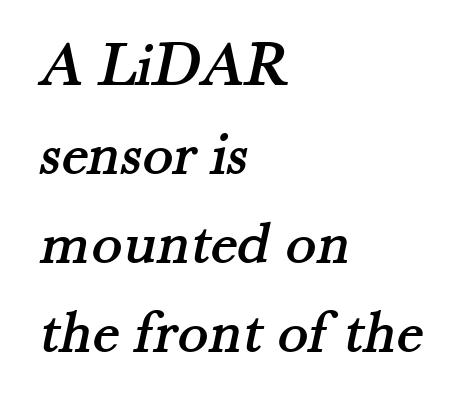
{"serif": "yes", "width": "normal", "stroke_contrast": "medium", "x_height": "small", "monospaced": "no", "underline": "no", "align": "left", "line_spacing": "normal", "line_spacing_ratio": 1.39, "letter_spacing": "normal", "letter_spacing_em": 0.0, "glyph_px": 64}
